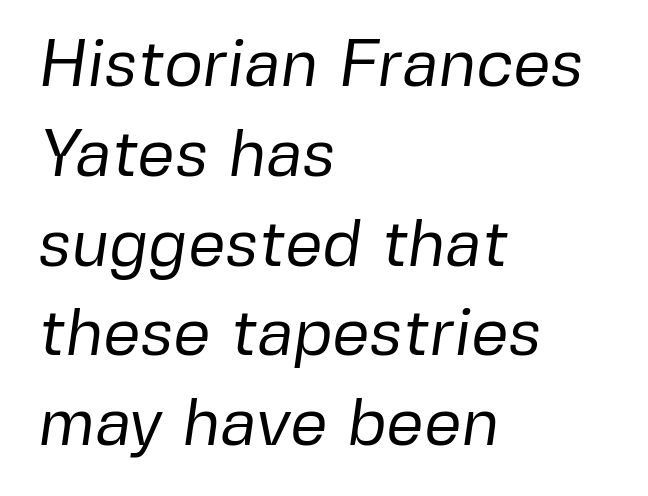
{"serif": "no", "bold": "no", "weight": "regular", "width": "normal", "stroke_contrast": "low", "x_height": "medium", "monospaced": "no", "underline": "no", "align": "left", "line_spacing": "normal", "line_spacing_ratio": 1.36, "letter_spacing": "normal", "letter_spacing_em": 0.0, "glyph_px": 66}
